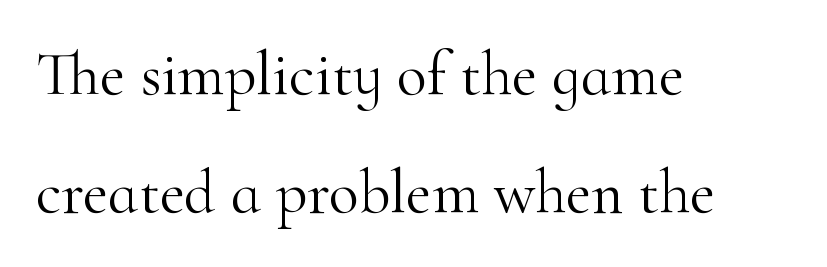
Q: Is the text bold? A: No.
Q: Is the text italic (slanted)? A: No, it is upright.
Q: Is the typeface a serif or a sans-serif typeface? A: Serif.
Q: Is the text underlined? A: No.
Q: How is the paragraph aligned? A: Left-aligned.
Q: Is the spacing between letters normal or unusually wide? A: Normal.
Q: Is the spacing between lines tight, normal or loose? A: Loose.
Q: Width (condensed, normal, or wide)? A: Normal.
Q: Stroke contrast? A: High.
Q: x-height? A: Small.
Q: Monospaced? A: No.
